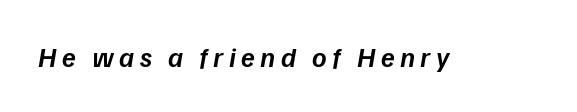
Varying glyph widths throughout — classic text-font behaviour. Italic: yes, the glyphs are oblique. Look at the stroke-to-counter ratio: somewhat heavy, a semibold. The foot of each line stays bare and open.
